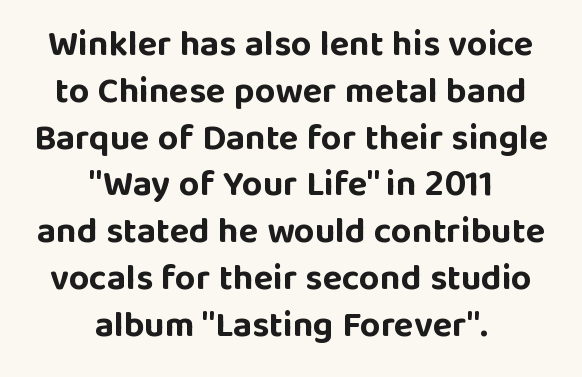
The image shows 36 px bold sans-serif type, upright; set centered, normal line spacing (1.3x), normal letter spacing, not underlined; low stroke contrast and a large x-height.
